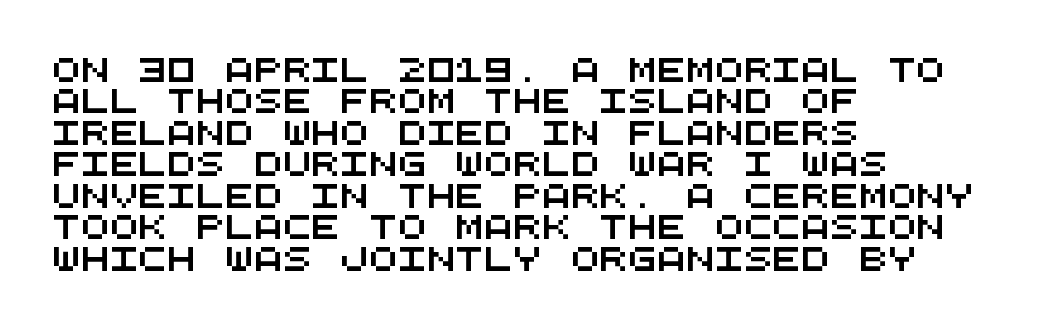
The image shows 24 px text type; set left-aligned, normal line spacing (1.31x), normal letter spacing, not underlined.
